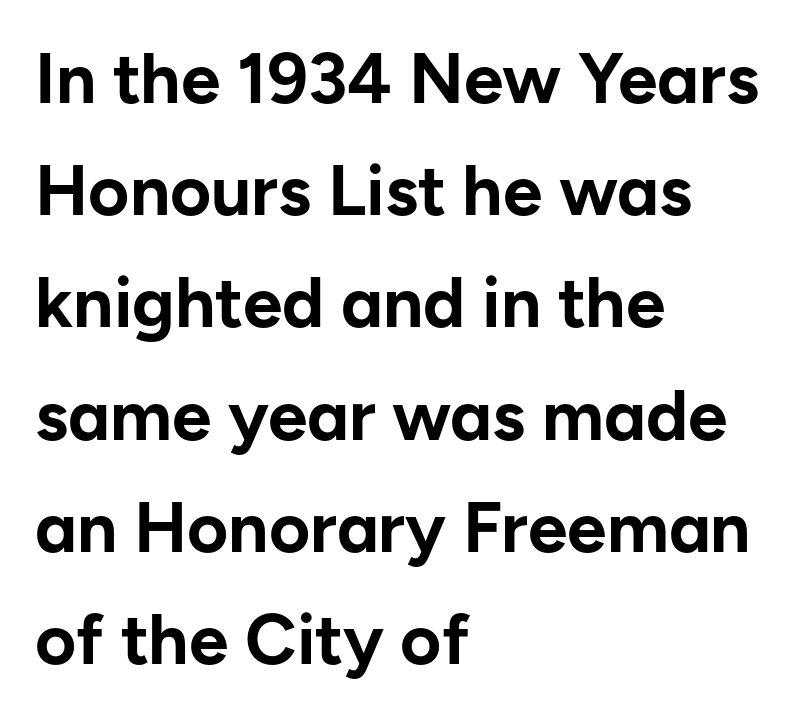
The image shows 71 px bold sans-serif type, upright; set left-aligned, normal line spacing (1.58x), normal letter spacing, not underlined; low stroke contrast and a medium x-height.
